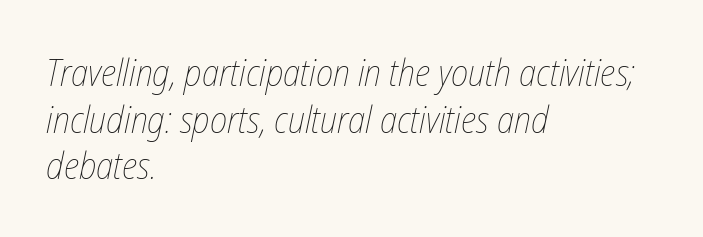
The image shows 37 px thin, condensed type, italic (leaning right); set left-aligned, normal line spacing (1.26x), normal letter spacing, not underlined; low stroke contrast and a medium x-height.
